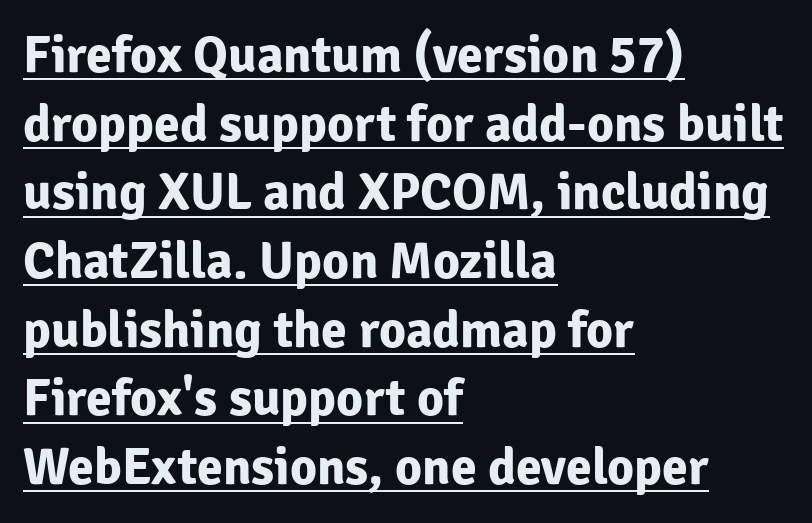
The image shows 52 px bold sans-serif type, upright; set left-aligned, normal line spacing (1.32x), normal letter spacing, underlined; low stroke contrast and a medium x-height.
